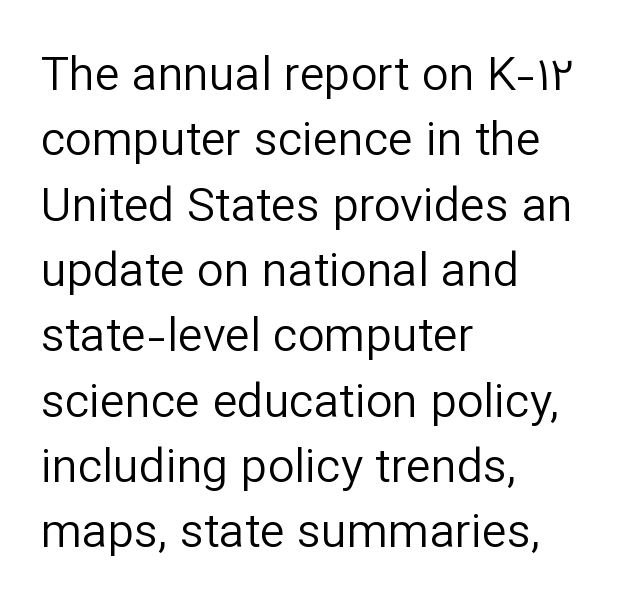
Q: Is the text bold? A: No.
Q: Is the text italic (slanted)? A: No, it is upright.
Q: Is the typeface a serif or a sans-serif typeface? A: Sans-serif.
Q: Is the text underlined? A: No.
Q: How is the paragraph aligned? A: Left-aligned.
Q: Is the spacing between letters normal or unusually wide? A: Normal.
Q: Is the spacing between lines tight, normal or loose? A: Normal.
Q: Width (condensed, normal, or wide)? A: Normal.
Q: Stroke contrast? A: Low.
Q: x-height? A: Medium.
Q: Monospaced? A: No.
